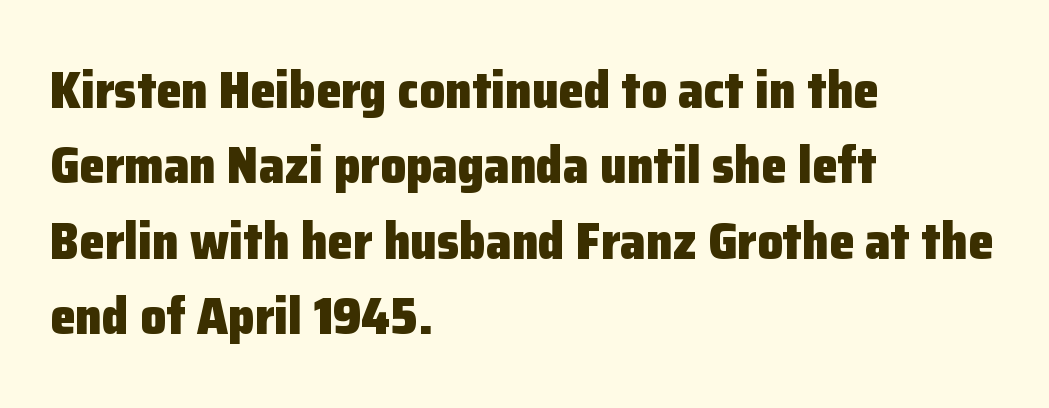
The ragged edge is on the right, which tells us the setting is flush left. Vertical strokes here are truly vertical. The letters advance in unequal steps, a hallmark of proportional type. The rendering shows plain stroke endings on the letterforms — a sans-serif design. This is heavy type, rendered in bold.
